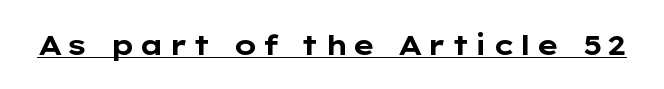
The image shows 28 px bold, wide sans-serif type, upright; set underlined; low stroke contrast and a medium x-height.
